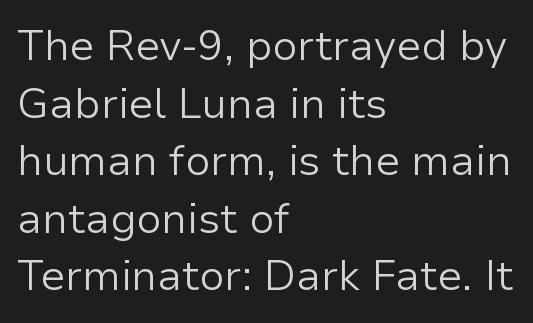
Q: Is the text bold? A: No.
Q: Is the text italic (slanted)? A: No, it is upright.
Q: Is the typeface a serif or a sans-serif typeface? A: Sans-serif.
Q: Is the text underlined? A: No.
Q: How is the paragraph aligned? A: Left-aligned.
Q: Is the spacing between letters normal or unusually wide? A: Normal.
Q: Is the spacing between lines tight, normal or loose? A: Normal.
Q: Width (condensed, normal, or wide)? A: Normal.
Q: Stroke contrast? A: Low.
Q: x-height? A: Medium.
Q: Monospaced? A: No.
